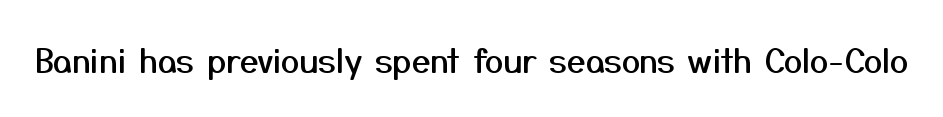
The image shows 33 px sans-serif type, upright; set normal letter spacing, not underlined; medium stroke contrast and a medium x-height.
